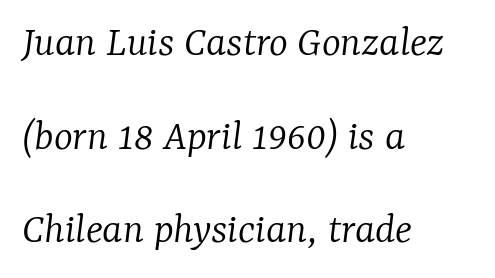
{"serif": "yes", "italic": "yes", "lean": "right", "slant_degrees": 7, "bold": "no", "weight": "light", "width": "normal", "stroke_contrast": "low", "x_height": "medium", "monospaced": "no", "underline": "no", "align": "left", "line_spacing": "loose", "line_spacing_ratio": 2.08, "letter_spacing": "normal", "letter_spacing_em": 0.0, "glyph_px": 45}
